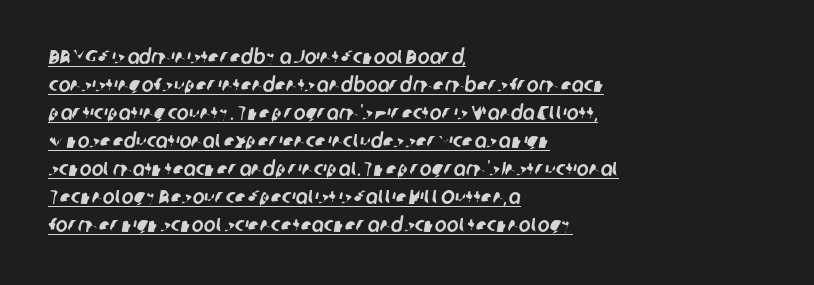
Q: Is the text underlined? A: Yes.
Q: How is the paragraph aligned? A: Left-aligned.
Q: Is the spacing between letters normal or unusually wide? A: Normal.
Q: Is the spacing between lines tight, normal or loose? A: Normal.
